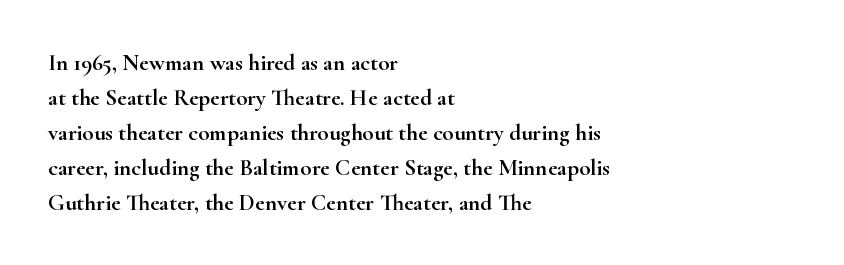
{"italic": "no", "underline": "no", "align": "left", "line_spacing": "normal", "line_spacing_ratio": 1.52, "letter_spacing": "normal", "letter_spacing_em": 0.0, "glyph_px": 23}
